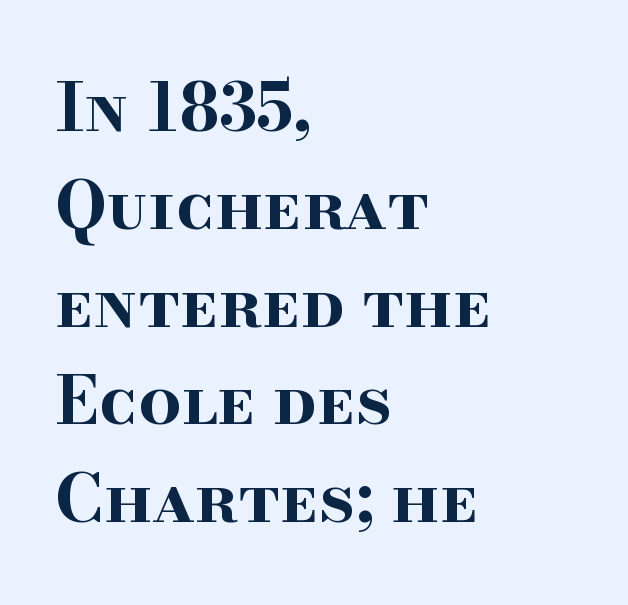
Q: Is the text bold? A: Yes.
Q: Is the text italic (slanted)? A: No, it is upright.
Q: Is the typeface a serif or a sans-serif typeface? A: Serif.
Q: Is the text underlined? A: No.
Q: How is the paragraph aligned? A: Left-aligned.
Q: Is the spacing between letters normal or unusually wide? A: Normal.
Q: Is the spacing between lines tight, normal or loose? A: Normal.
Q: Width (condensed, normal, or wide)? A: Wide.
Q: Stroke contrast? A: High.
Q: x-height? A: Small.
Q: Monospaced? A: No.
